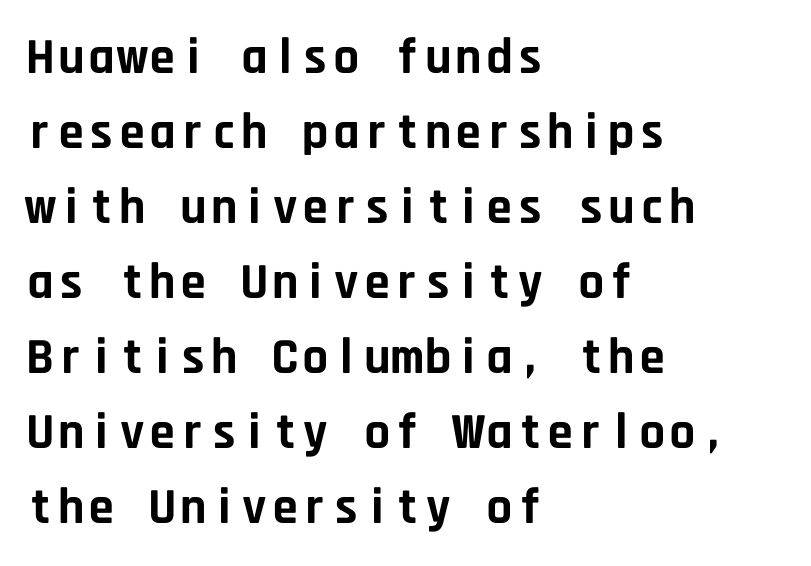
Descenders hang freely into open space. Spacing verdict: monospaced, one width for all characters. The vertical gap from one line to the next is medium. A full-strength bold gives these letters their thick strokes.
